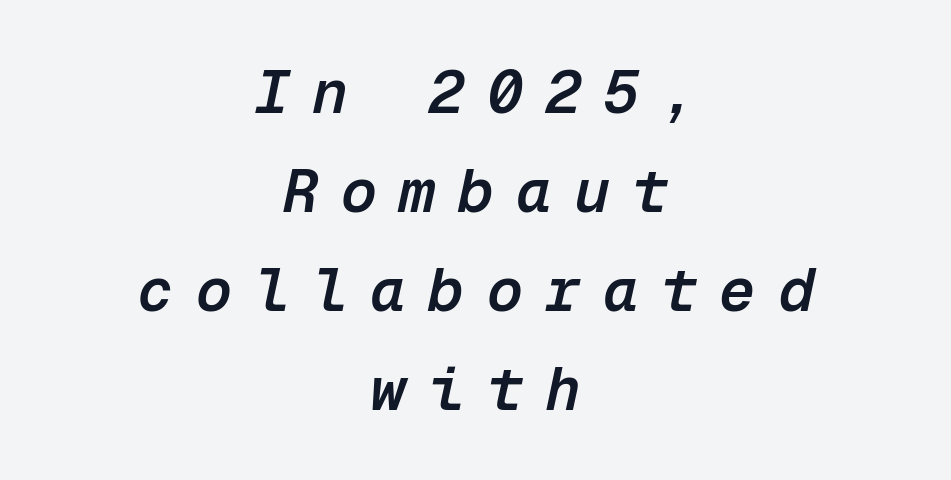
{"italic": "yes", "lean": "right", "slant_degrees": 12, "bold": "semi", "weight": "semibold", "width": "normal", "stroke_contrast": "low", "x_height": "medium", "monospaced": "yes", "underline": "no", "align": "center", "line_spacing": "normal", "line_spacing_ratio": 1.65, "letter_spacing": "wide", "letter_spacing_em": 0.37, "glyph_px": 60}
